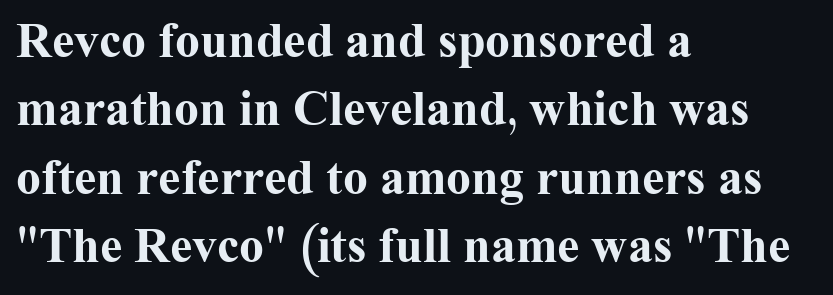
Q: Is the text bold? A: Yes.
Q: Is the text italic (slanted)? A: No, it is upright.
Q: Is the typeface a serif or a sans-serif typeface? A: Serif.
Q: Is the text underlined? A: No.
Q: How is the paragraph aligned? A: Left-aligned.
Q: Is the spacing between letters normal or unusually wide? A: Normal.
Q: Is the spacing between lines tight, normal or loose? A: Normal.
Q: Width (condensed, normal, or wide)? A: Normal.
Q: Stroke contrast? A: Medium.
Q: x-height? A: Medium.
Q: Monospaced? A: No.
